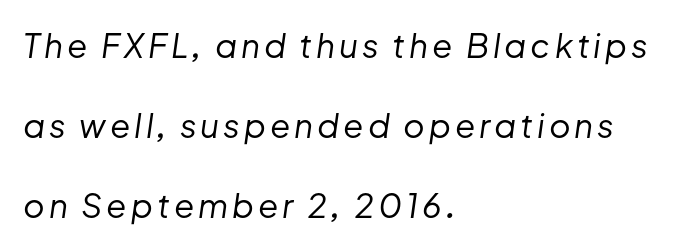
The image shows 33 px regular-weight type, italic (leaning right); set left-aligned, loose line spacing (2.42x), not underlined; low stroke contrast and a medium x-height.
